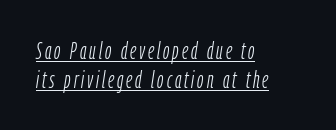
Weight: regular or lighter. Left-aligned paragraph, ragged on the right. A rule runs beneath these lines of type. The rows are spaced the way most documents space them. The typography opts for an oblique posture over an upright one.
